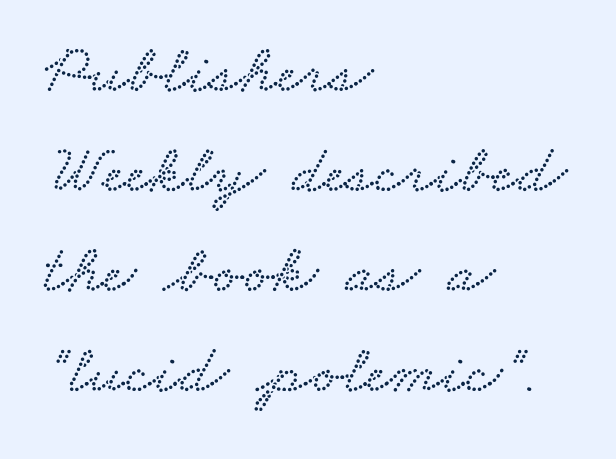
The leading is moderate, giving the passage an even texture. Teacher's note: observe the even left margin — that is flush-left alignment. Short note: letters normally spaced. Bare-footed words on every line.
